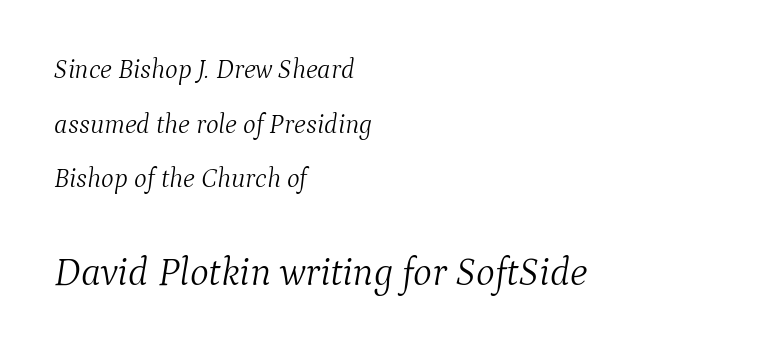
The image shows 40 px light serif type, italic (leaning right); set left-aligned, loose line spacing (2.02x), normal letter spacing, not underlined; the second (bottom) block is 1.48x larger; medium stroke contrast and a medium x-height.
